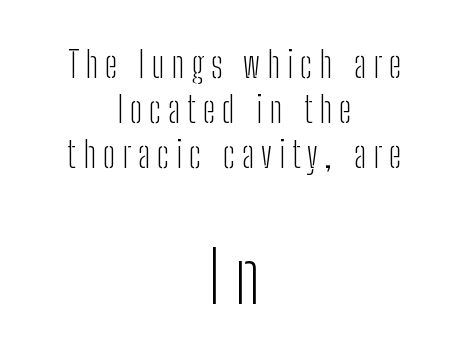
The image shows 71 px light, condensed sans-serif type, upright; set centered, normal line spacing (1.25x), unusually wide letter spacing (+0.2 em), not underlined; the second (bottom) block is 1.97x larger; low stroke contrast and a medium x-height.
